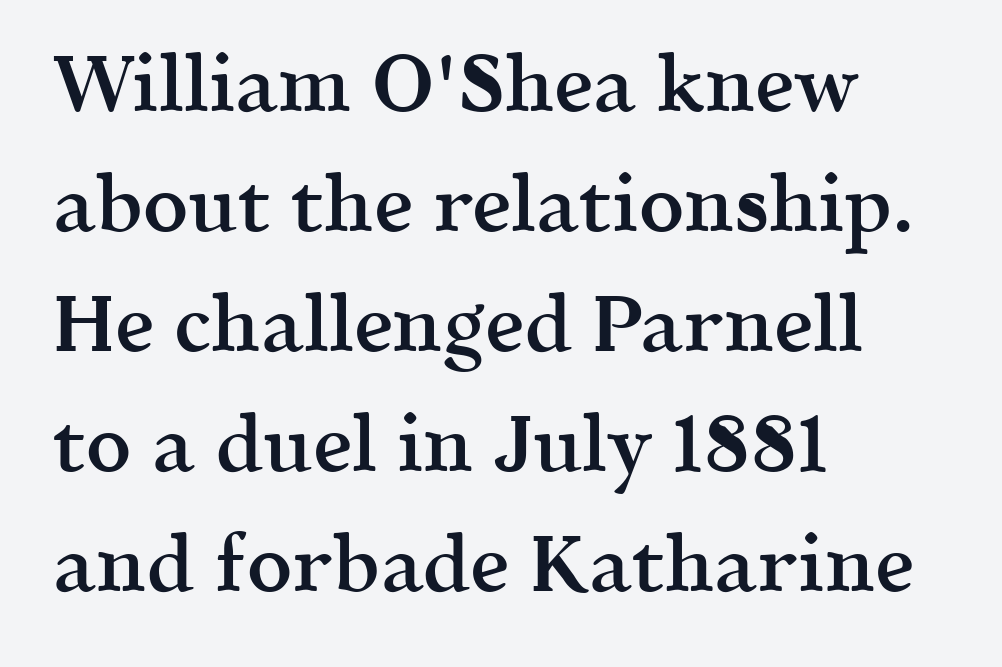
Line beginnings align vertically; line endings do not. The rendering uses a semibold face; strokes are thickened but not to full bold. Look at the bottom of the vertical strokes: they flare into serifs here. Compared with typical paragraphs, the rows here are spaced about the same. Check the space under the baseline: it is left empty.
